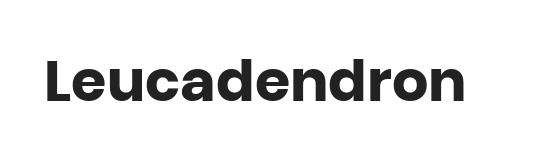
{"serif": "no", "italic": "no", "bold": "yes", "weight": "heavy", "width": "normal", "stroke_contrast": "low", "x_height": "large", "monospaced": "no", "underline": "no", "letter_spacing": "normal", "letter_spacing_em": 0.0, "glyph_px": 57}
